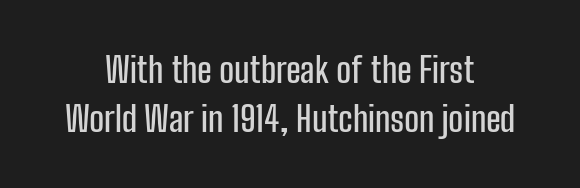
{"serif": "no", "italic": "no", "width": "condensed", "stroke_contrast": "low", "x_height": "medium", "monospaced": "no", "underline": "no", "align": "center", "line_spacing": "normal", "line_spacing_ratio": 1.39, "letter_spacing": "normal", "letter_spacing_em": 0.0, "glyph_px": 35}
